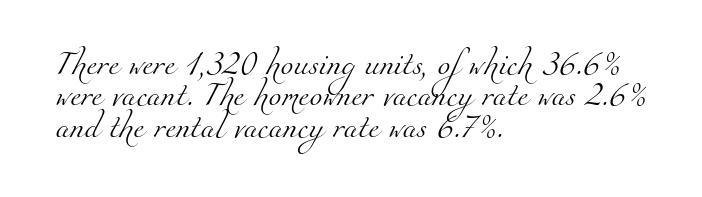
The line texture is even and compact thanks to regular tracking. The passage shown is not underscored anywhere. The typeface has the unassuming heft of standard copy or less. The rendering anchors every line to the left-hand side.
